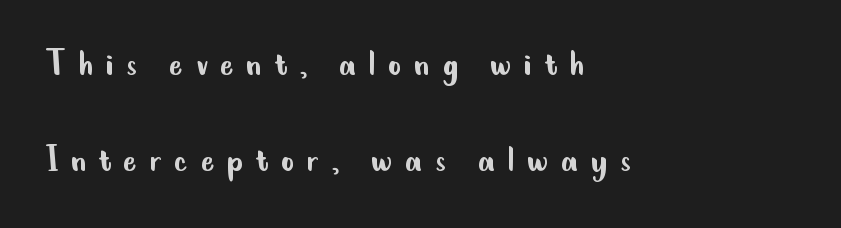
A student would call this left alignment; a typographer would say flush left, rag right. Spacing verdict: proportional, widths tailored to each character. Weight class: somewhere from thin through regular. You could only call the tracking loose — the letters float apart.
